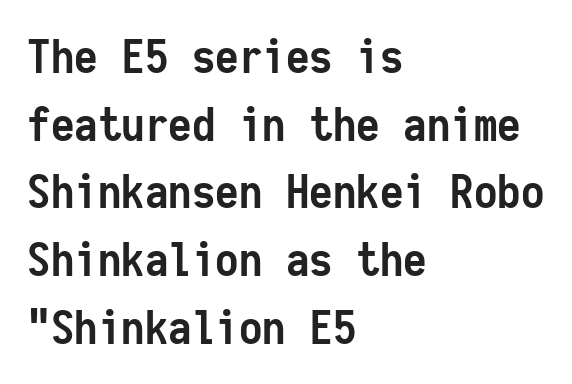
{"serif": "no", "italic": "no", "bold": "yes", "weight": "semibold", "width": "condensed", "stroke_contrast": "low", "x_height": "medium", "monospaced": "yes", "underline": "no", "align": "left", "line_spacing": "normal", "line_spacing_ratio": 1.44, "letter_spacing": "normal", "letter_spacing_em": 0.0, "glyph_px": 47}
